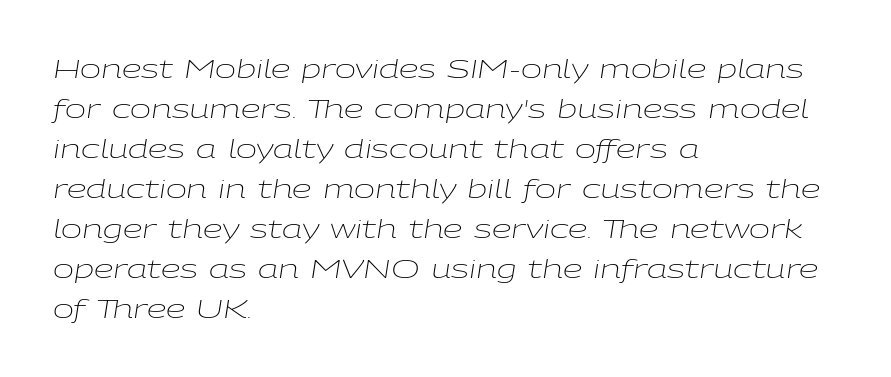
{"italic": "yes", "lean": "right", "slant_degrees": 9, "bold": "no", "underline": "no", "align": "left", "line_spacing": "normal", "line_spacing_ratio": 1.6, "letter_spacing": "normal", "letter_spacing_em": 0.0, "glyph_px": 25}
